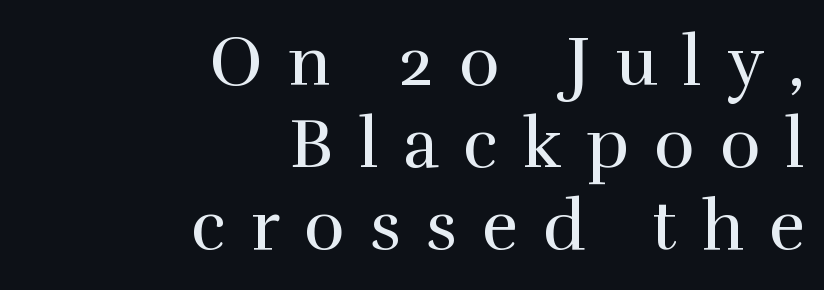
{"serif": "yes", "italic": "no", "bold": "no", "weight": "regular", "width": "normal", "stroke_contrast": "high", "x_height": "medium", "monospaced": "no", "underline": "no", "align": "right", "line_spacing_ratio": 1.19, "letter_spacing": "wide", "letter_spacing_em": 0.36, "glyph_px": 69}
